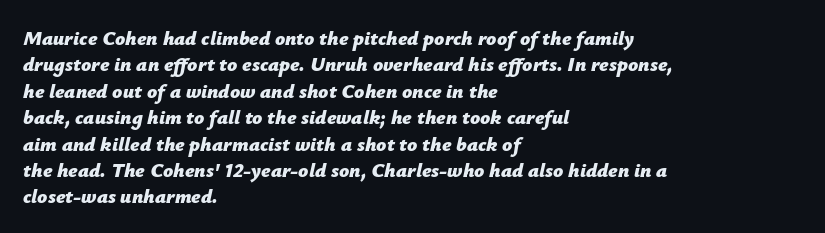
{"italic": "yes", "lean": "right", "slant_degrees": 12, "bold": "yes", "underline": "no", "align": "left", "line_spacing": "normal", "line_spacing_ratio": 1.32, "letter_spacing": "normal", "letter_spacing_em": 0.0, "glyph_px": 20}
